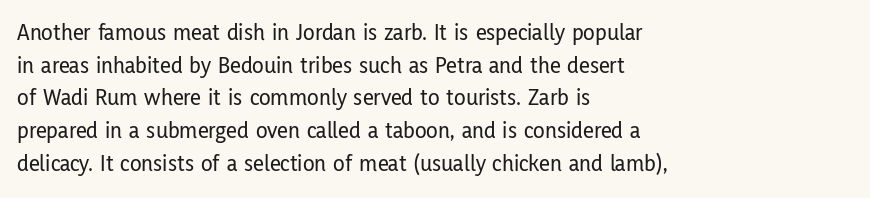
Q: Is the text italic (slanted)? A: No, it is upright.
Q: Is the text underlined? A: No.
Q: How is the paragraph aligned? A: Left-aligned.
Q: Is the spacing between letters normal or unusually wide? A: Normal.
Q: Is the spacing between lines tight, normal or loose? A: Normal.
